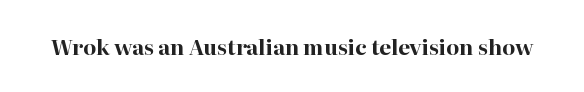
{"italic": "no", "bold": "yes", "underline": "no", "letter_spacing": "normal", "letter_spacing_em": 0.0, "glyph_px": 21}
